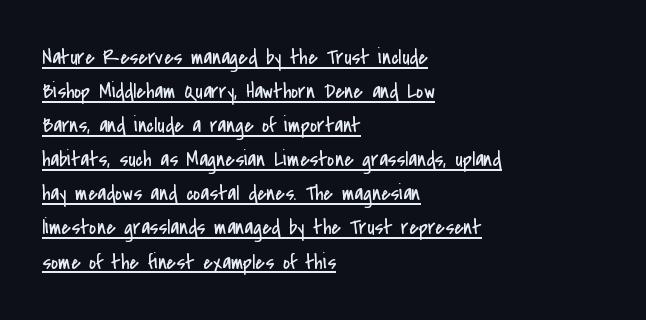
{"italic": "no", "bold": "no", "underline": "yes", "align": "left", "line_spacing": "normal", "line_spacing_ratio": 1.55, "letter_spacing": "normal", "letter_spacing_em": 0.0, "glyph_px": 22}
